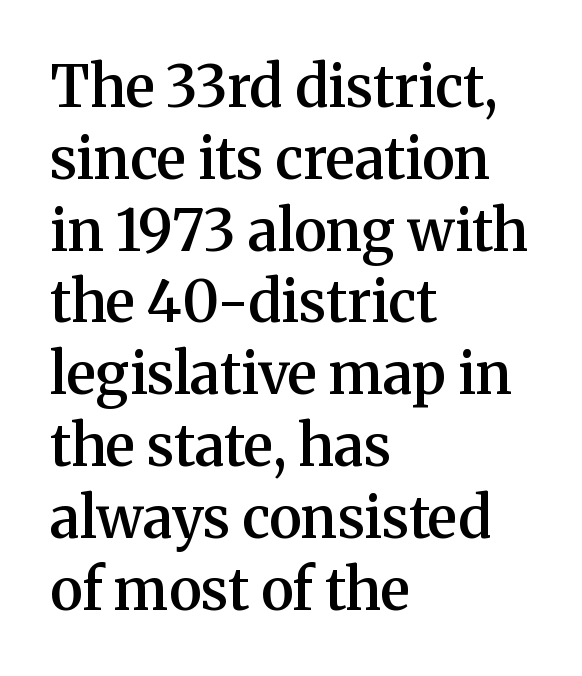
Q: Is the text bold? A: Semi-bold.
Q: Is the text italic (slanted)? A: No, it is upright.
Q: Is the typeface a serif or a sans-serif typeface? A: Serif.
Q: Is the text underlined? A: No.
Q: How is the paragraph aligned? A: Left-aligned.
Q: Is the spacing between letters normal or unusually wide? A: Normal.
Q: Is the spacing between lines tight, normal or loose? A: Normal.
Q: Width (condensed, normal, or wide)? A: Normal.
Q: Stroke contrast? A: Medium.
Q: x-height? A: Medium.
Q: Monospaced? A: No.
